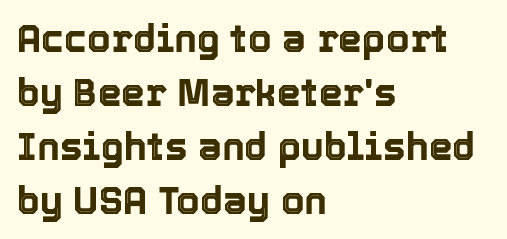
Q: Is the text italic (slanted)? A: No, it is upright.
Q: Is the text underlined? A: No.
Q: How is the paragraph aligned? A: Left-aligned.
Q: Is the spacing between letters normal or unusually wide? A: Normal.
Q: Is the spacing between lines tight, normal or loose? A: Normal.
Q: Width (condensed, normal, or wide)? A: Normal.
Q: x-height? A: Medium.
Q: Monospaced? A: No.
